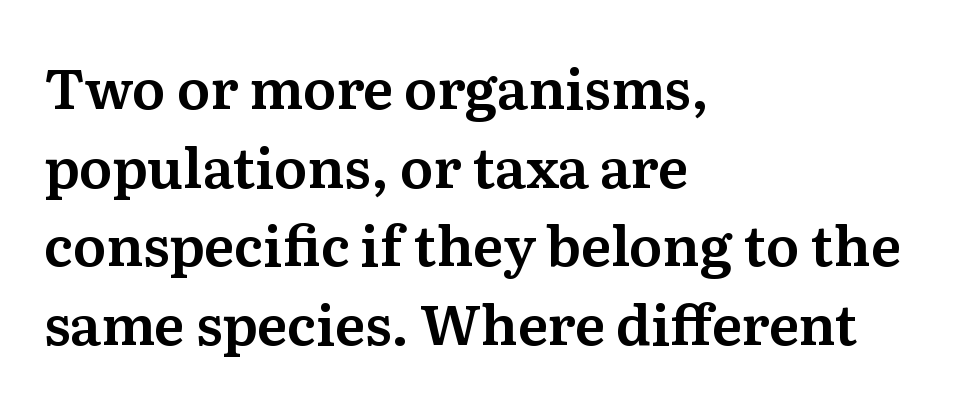
The image shows 55 px serif type, upright; set left-aligned, normal line spacing (1.43x), normal letter spacing, not underlined; medium stroke contrast and a medium x-height.
